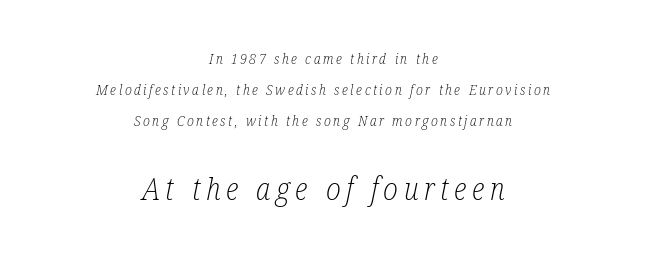
Q: Is the text bold? A: No.
Q: Is the text italic (slanted)? A: Yes, it leans right by about 12 degrees.
Q: Is the typeface a serif or a sans-serif typeface? A: Serif.
Q: Is the text underlined? A: No.
Q: How is the paragraph aligned? A: Centered.
Q: Is the spacing between lines tight, normal or loose? A: Loose.
Q: Which block of text is set in a larger size, the first (top) or the second (bottom)? A: The second (bottom) one.
Q: Width (condensed, normal, or wide)? A: Condensed.
Q: Stroke contrast? A: Low.
Q: x-height? A: Medium.
Q: Monospaced? A: No.
